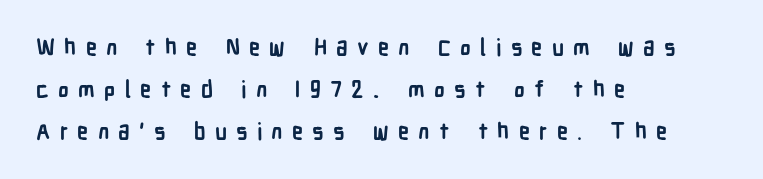
Vertically, the passage feels expansive, rows floating well apart. Bare-footed words on every line. The lines in this sample share a left origin and differ only in where they stop. The font is running at its bold setting. This rendering widens character spacing well past its baseline value. Style check: upright.
